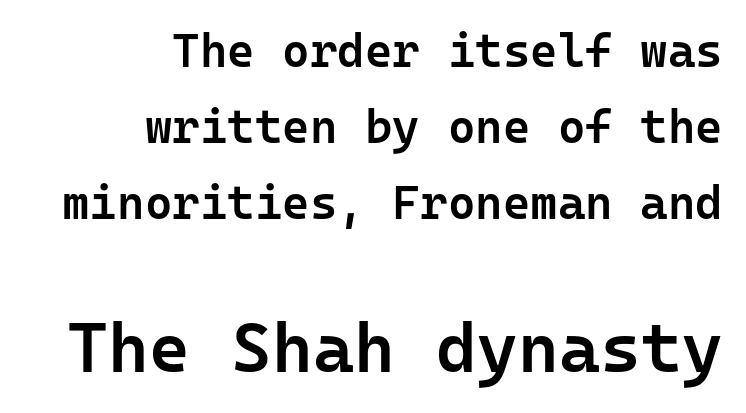
{"serif": "no", "italic": "no", "bold": "semi", "weight": "semibold", "width": "normal", "stroke_contrast": "low", "x_height": "medium", "monospaced": "yes", "underline": "no", "align": "right", "line_spacing": "normal", "line_spacing_ratio": 1.62, "letter_spacing": "normal", "letter_spacing_em": 0.0, "larger_block": "second", "size_ratio": 1.49, "glyph_px": 70}
